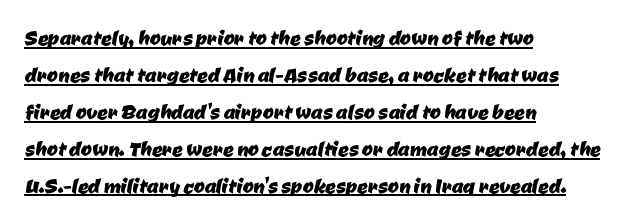
{"underline": "yes", "align": "left", "line_spacing": "normal", "line_spacing_ratio": 1.42, "letter_spacing": "normal", "letter_spacing_em": 0.0, "glyph_px": 26}
